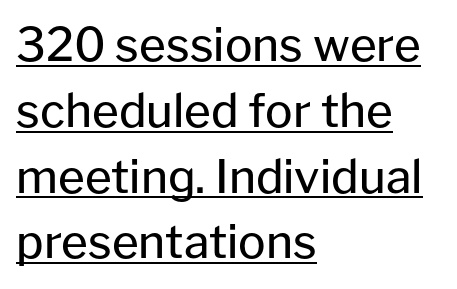
The image shows 46 px regular-weight sans-serif type, upright; set left-aligned, normal line spacing (1.43x), normal letter spacing, underlined; low stroke contrast and a medium x-height.
